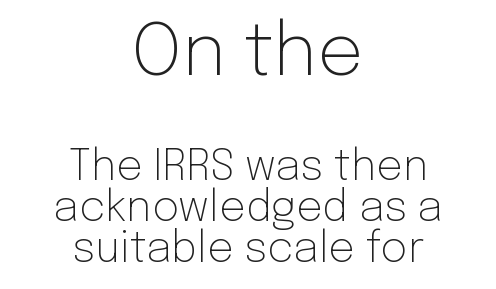
The image shows 73 px light sans-serif type, upright; set centered, tight line spacing (0.97x), normal letter spacing, not underlined; the first (top) block is 1.74x larger; low stroke contrast and a medium x-height.
